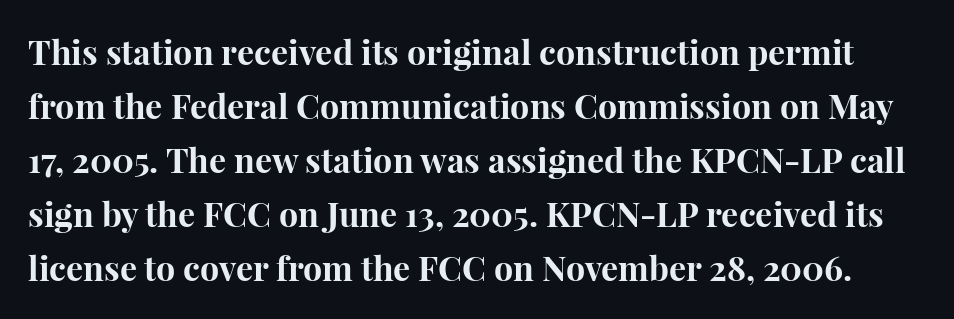
The block of text has a typical density, with ordinary space between rows. The letters sit at their default tracking, neither squeezed nor spread. Serif or sans? Serif — the stroke terminals have little feet. These lines are rendered in a variable-pitch font. Every character sits straight up, as roman type does.
